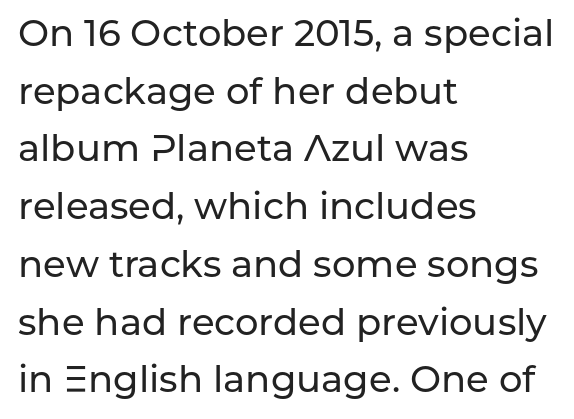
The image shows 37 px sans-serif type, upright; set left-aligned, normal line spacing (1.56x), normal letter spacing, not underlined; low stroke contrast and a medium x-height.
